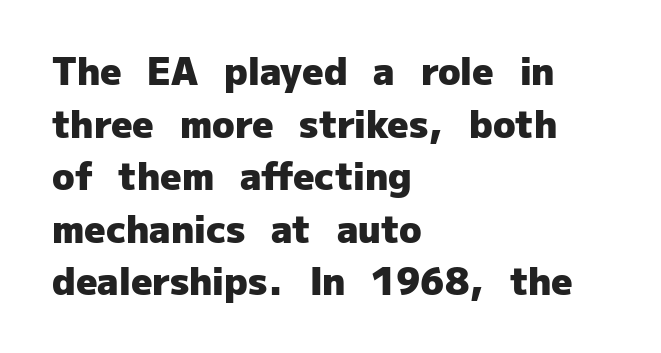
The image shows 37 px heavy sans-serif type, upright; set left-aligned, normal line spacing (1.42x), normal letter spacing, not underlined; low stroke contrast and a medium x-height.
